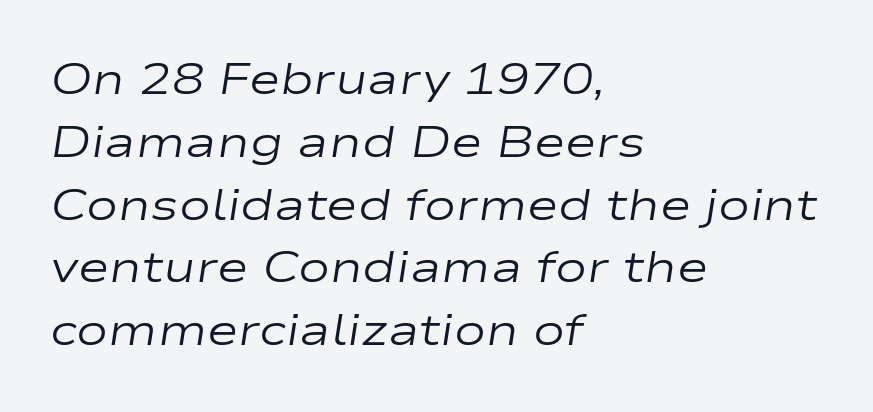
The image shows 43 px regular-weight, wide type, italic (leaning right); set left-aligned, normal line spacing (1.46x), normal letter spacing, not underlined; low stroke contrast and a medium x-height.
